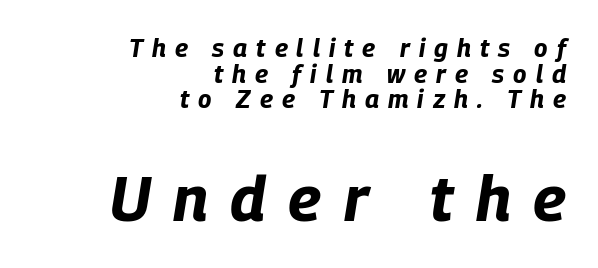
The image shows 63 px bold, condensed type, italic (leaning right); set right-aligned, tight line spacing (1.03x), unusually wide letter spacing (+0.36 em), not underlined; the second (bottom) block is 2.52x larger; low stroke contrast and a large x-height.
